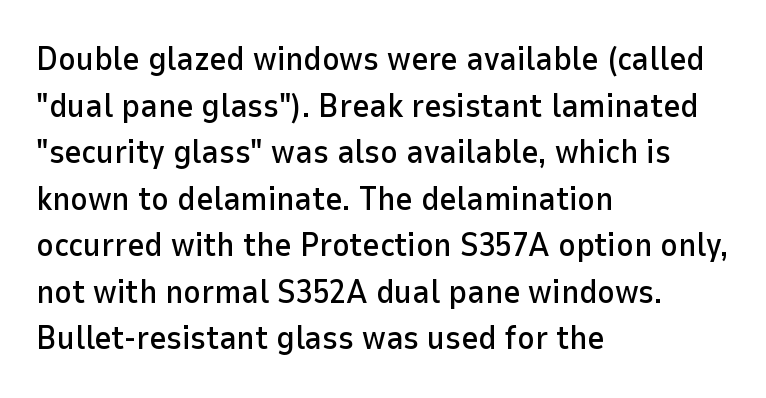
{"serif": "no", "italic": "no", "width": "normal", "stroke_contrast": "low", "x_height": "medium", "monospaced": "no", "underline": "no", "align": "left", "line_spacing": "normal", "line_spacing_ratio": 1.41, "letter_spacing": "normal", "letter_spacing_em": 0.0, "glyph_px": 33}
